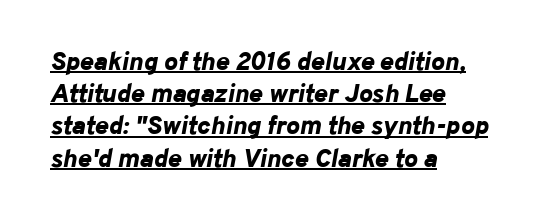
{"italic": "yes", "lean": "right", "slant_degrees": 10, "bold": "yes", "underline": "yes", "align": "left", "line_spacing_ratio": 1.24, "letter_spacing": "normal", "letter_spacing_em": 0.0, "glyph_px": 26}
